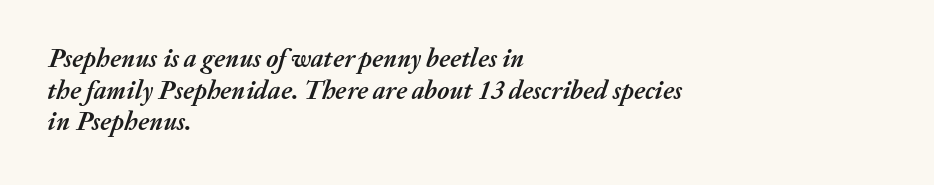
Q: Is the text bold? A: Yes.
Q: Is the text italic (slanted)? A: Yes, it leans right by about 20 degrees.
Q: Is the text underlined? A: No.
Q: How is the paragraph aligned? A: Left-aligned.
Q: Is the spacing between letters normal or unusually wide? A: Normal.
